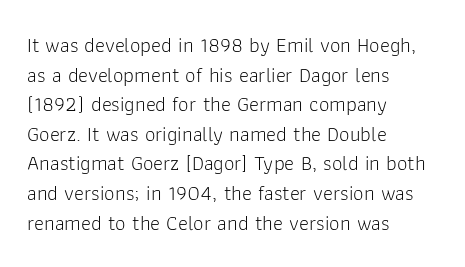
The image shows 21 px text type, upright; set left-aligned, normal line spacing (1.41x), normal letter spacing, not underlined.
